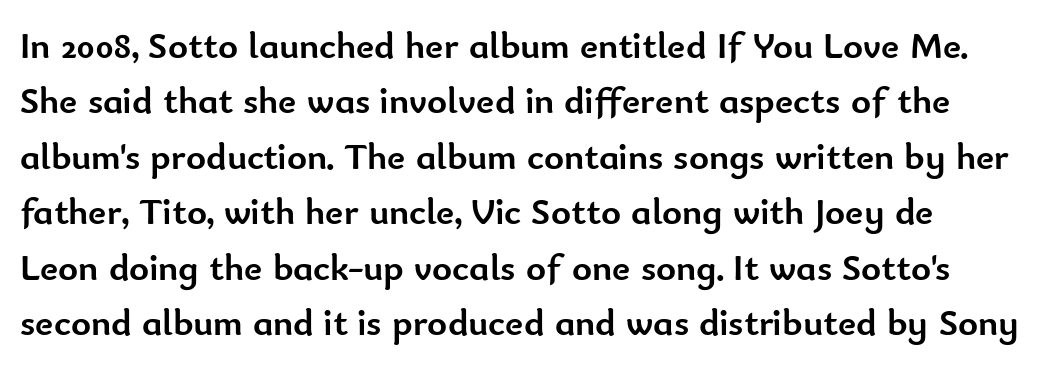
{"serif": "no", "italic": "no", "bold": "yes", "weight": "semibold", "width": "normal", "stroke_contrast": "low", "x_height": "small", "monospaced": "no", "underline": "no", "line_spacing": "normal", "line_spacing_ratio": 1.46, "letter_spacing": "normal", "letter_spacing_em": 0.0, "glyph_px": 38}
